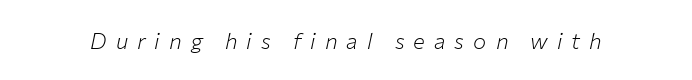
Inter-character spacing is expanded well beyond the font's built-in metrics. Tall strokes in this sample are angled rather than plumb. Anything drawn beneath the words? Only blank space. Compared with a typical body face, this is equally light or lighter still.
